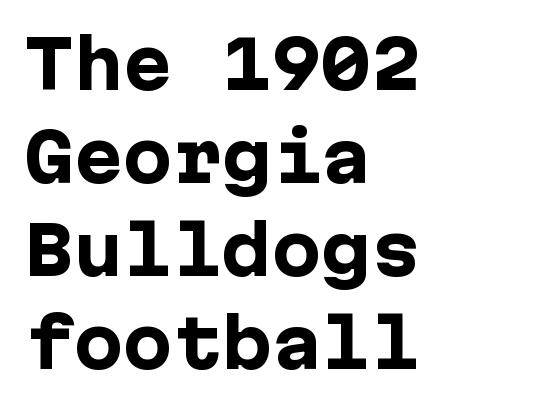
The image shows 66 px heavy sans-serif type, upright; set left-aligned, normal line spacing (1.41x), normal letter spacing, not underlined; low stroke contrast and a medium x-height.
